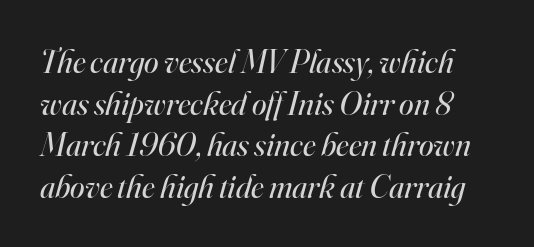
Q: Is the text bold? A: No.
Q: Is the text italic (slanted)? A: Yes, it leans right by about 16 degrees.
Q: Is the typeface a serif or a sans-serif typeface? A: Serif.
Q: Is the text underlined? A: No.
Q: Is the spacing between letters normal or unusually wide? A: Normal.
Q: Is the spacing between lines tight, normal or loose? A: Normal.
Q: Width (condensed, normal, or wide)? A: Normal.
Q: Stroke contrast? A: High.
Q: x-height? A: Small.
Q: Monospaced? A: No.
